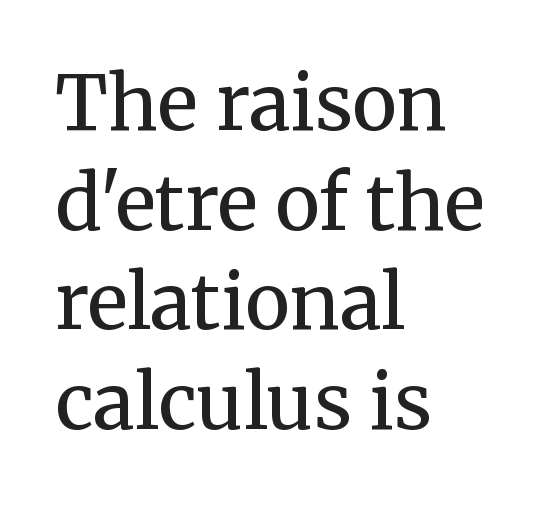
Q: Is the text bold? A: No.
Q: Is the text italic (slanted)? A: No, it is upright.
Q: Is the typeface a serif or a sans-serif typeface? A: Serif.
Q: Is the text underlined? A: No.
Q: How is the paragraph aligned? A: Left-aligned.
Q: Is the spacing between letters normal or unusually wide? A: Normal.
Q: Is the spacing between lines tight, normal or loose? A: Normal.
Q: Width (condensed, normal, or wide)? A: Normal.
Q: Stroke contrast? A: Medium.
Q: x-height? A: Medium.
Q: Monospaced? A: No.
